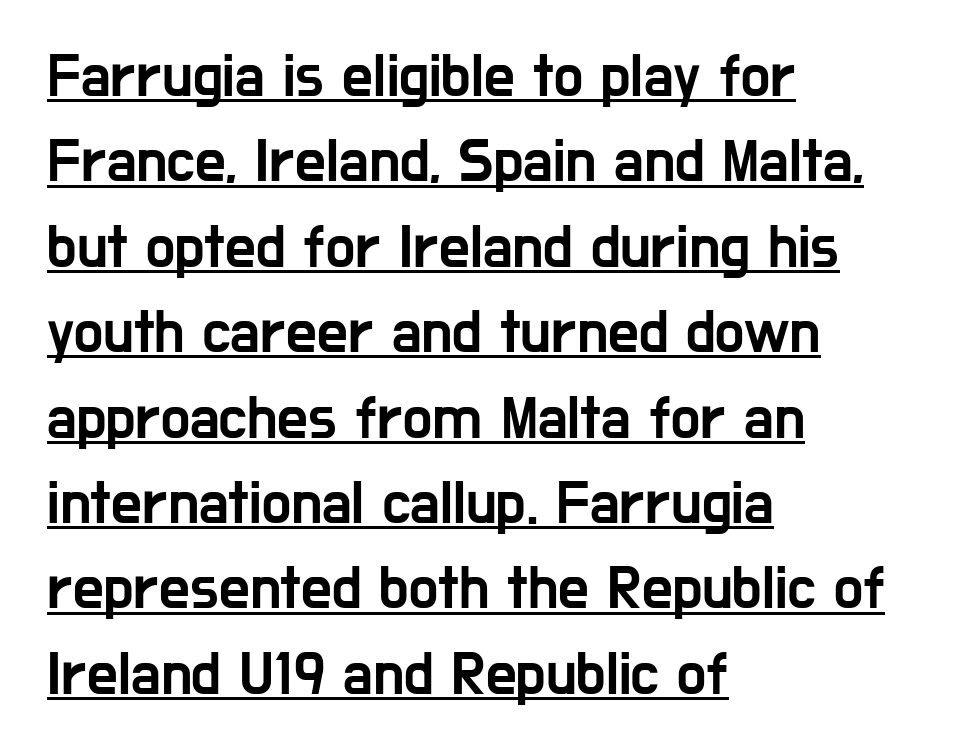
Q: Is the text italic (slanted)? A: No, it is upright.
Q: Is the typeface a serif or a sans-serif typeface? A: Sans-serif.
Q: Is the text underlined? A: Yes.
Q: How is the paragraph aligned? A: Left-aligned.
Q: Is the spacing between letters normal or unusually wide? A: Normal.
Q: Is the spacing between lines tight, normal or loose? A: Normal.
Q: Width (condensed, normal, or wide)? A: Condensed.
Q: Stroke contrast? A: Low.
Q: x-height? A: Medium.
Q: Monospaced? A: No.
